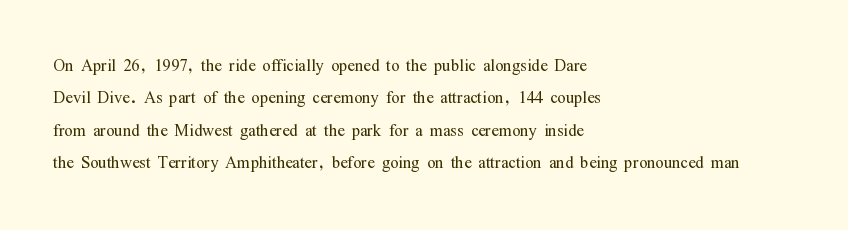
The image shows 22 px text type, upright; set left-aligned, normal line spacing (1.47x), normal letter spacing, not underlined.
